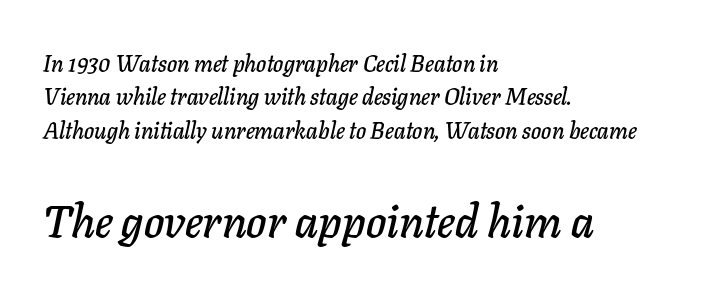
Q: Is the text italic (slanted)? A: Yes, it leans right by about 11 degrees.
Q: Is the text underlined? A: No.
Q: How is the paragraph aligned? A: Left-aligned.
Q: Is the spacing between letters normal or unusually wide? A: Normal.
Q: Is the spacing between lines tight, normal or loose? A: Normal.
Q: Which block of text is set in a larger size, the first (top) or the second (bottom)? A: The second (bottom) one.
Q: Width (condensed, normal, or wide)? A: Normal.
Q: Stroke contrast? A: Low.
Q: x-height? A: Medium.
Q: Monospaced? A: No.
